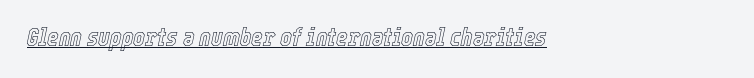
Q: Is the text italic (slanted)? A: Yes, it leans right by about 12 degrees.
Q: Is the text underlined? A: Yes.
Q: How is the paragraph aligned? A: Left-aligned.
Q: Is the spacing between letters normal or unusually wide? A: Normal.
